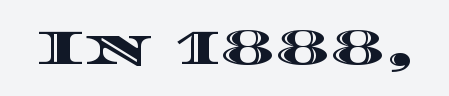
The image shows 50 px wide type, upright; set normal letter spacing, not underlined; a large x-height.
